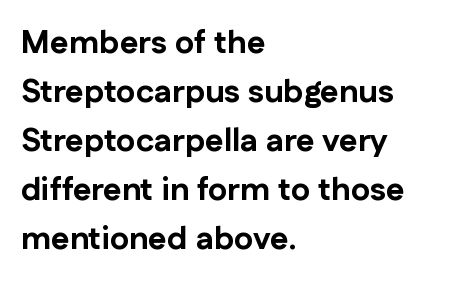
{"serif": "no", "italic": "no", "bold": "yes", "weight": "bold", "width": "normal", "stroke_contrast": "low", "x_height": "medium", "monospaced": "no", "underline": "no", "align": "left", "line_spacing": "normal", "line_spacing_ratio": 1.53, "letter_spacing": "normal", "letter_spacing_em": 0.0, "glyph_px": 32}
